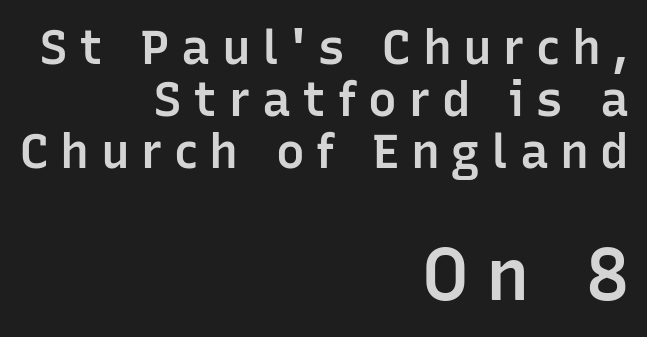
The image shows 72 px semibold sans-serif type, upright; set right-aligned, tight line spacing (1.08x), unusually wide letter spacing (+0.24 em), not underlined; the second (bottom) block is 1.5x larger; low stroke contrast and a medium x-height.
